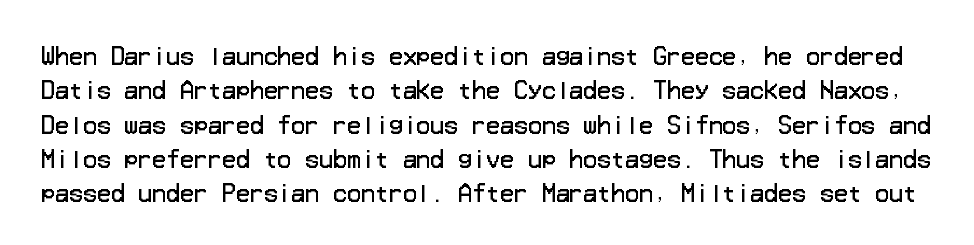
The lines sit at an ordinary, default distance from one another. Observe the ordinary spacing: letters are neighbours, not strangers. A bare baseline throughout the passage. Designer's note — italics off, roman on. Is this a heavy cut? Hardly; it is regular or lighter.
